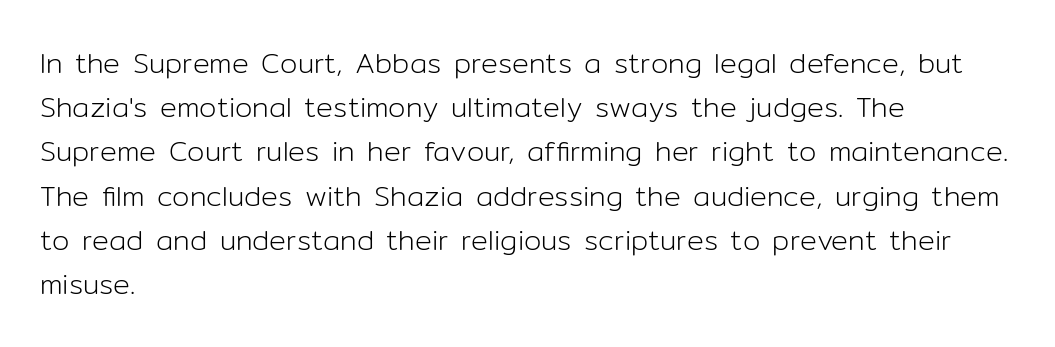
You can tell from the bare stems that sans-serif type was used. Ascenders rise straight up at ninety degrees. Underline: absent. Compared with typical body copy, the letter spacing here is the same. Vertical stems look standard width or narrower in stroke.
